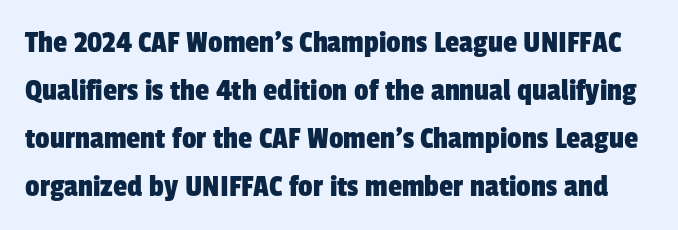
Is the letter spacing exaggerated? No — it looks like the ordinary default. The typeface chosen for these lines omits serifs. Glance below the letters and you will spot only blank space. You could not count columns in this text — the font is proportionally spaced.
